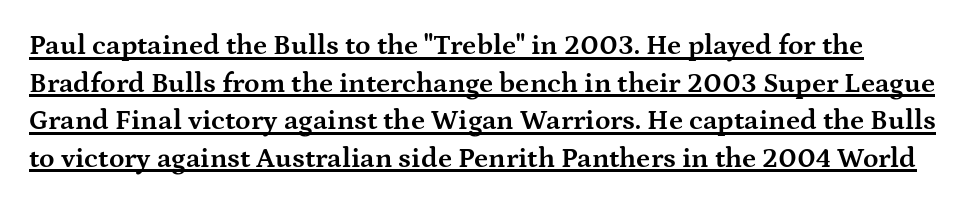
Summary of vertical rhythm: regular, with standard interline spacing. The type is set solid horizontally, with unmodified tracking. The specimen reads as upright at a glance. This sample carries an underscore along the baseline area. Is the type bold? Yes — the strokes are clearly thick and heavy.
